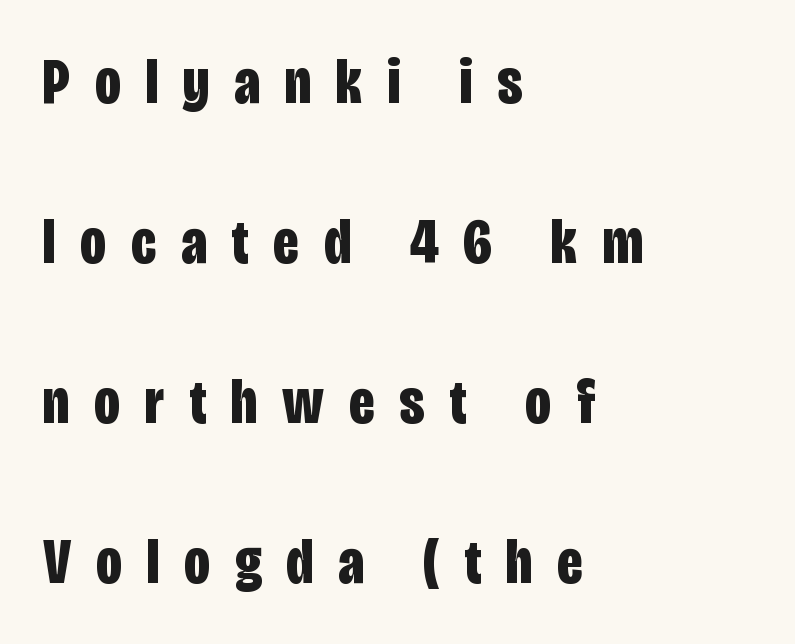
The image shows 64 px bold, condensed sans-serif type, upright; set left-aligned, loose line spacing (2.5x), unusually wide letter spacing (+0.39 em), not underlined; low stroke contrast and a large x-height.
